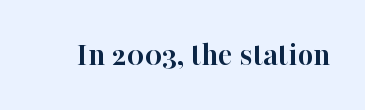
Is the type bold? Yes — the strokes are clearly thick and heavy. This is roman type, the default non-slanted kind. Letter spacing: default. Quick note: underline off.
